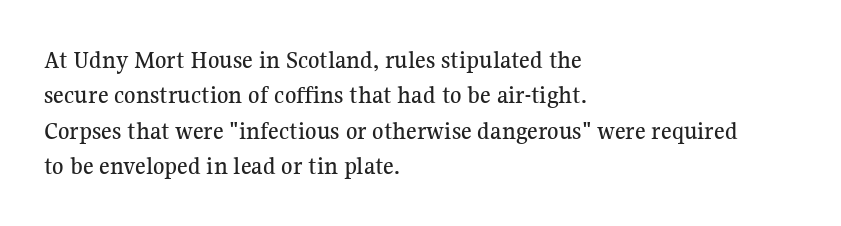
The image shows 26 px text type, upright; set left-aligned, normal line spacing (1.36x), normal letter spacing, not underlined.
